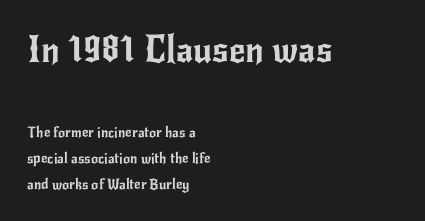
{"serif": "no", "italic": "no", "width": "normal", "stroke_contrast": "low", "x_height": "small", "monospaced": "no", "underline": "no", "align": "left", "line_spacing_ratio": 1.87, "letter_spacing": "normal", "letter_spacing_em": 0.0, "larger_block": "first", "size_ratio": 2.57, "glyph_px": 36}
